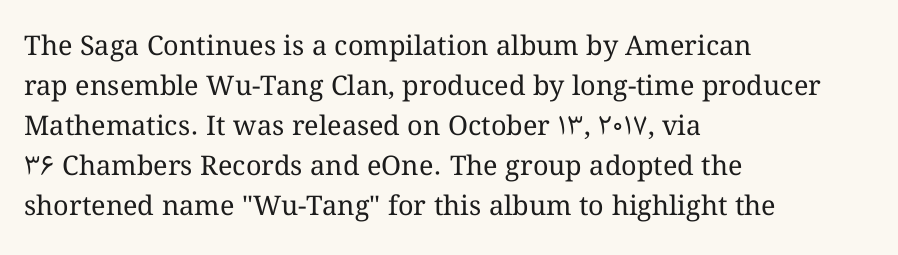
Italic: no, the glyphs are upright roman. Observe the ordinary spacing: letters are neighbours, not strangers. Line spacing here is normal. The zone under the glyphs is completely vacant. These lines stack with their left ends in a neat column.
